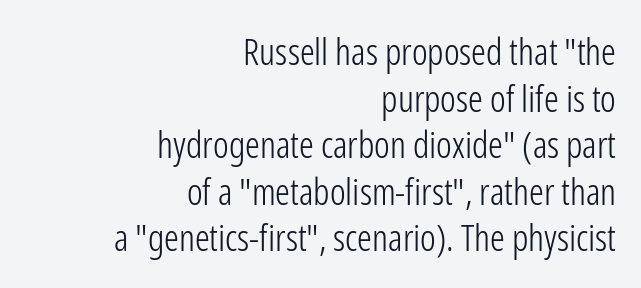
All the whitespace from short lines collects on the left. This block has exactly the height ordinary leading produces. Unbolded letterforms with no extra heft. A clean baseline with only descenders dipping below it. Here the designer chose a conventional face with non-uniform glyph widths. These lines were composed using upright roman letters.
